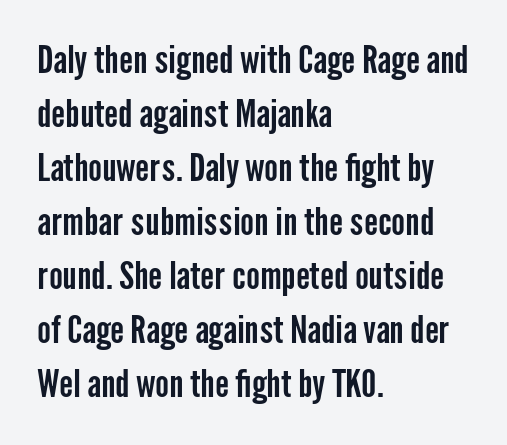
Ascenders rise straight up at ninety degrees. Does extra space separate the letters? No, they use regular spacing. Is this a fixed-width face? No — the glyphs have proportional, varying widths. Rows of type keep a routine distance in the vertical direction. Alignment: flush left. The letters carry no serifs — their stems end cleanly without finishing strokes.
